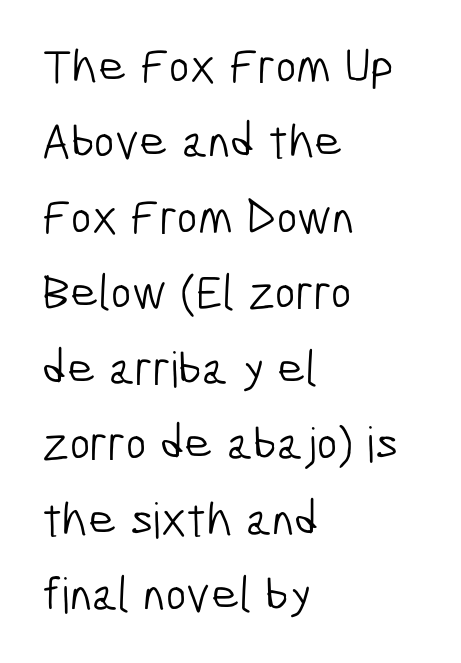
The image shows 49 px light, condensed sans-serif type; set left-aligned, normal line spacing (1.54x), normal letter spacing, not underlined; low stroke contrast and a medium x-height.
